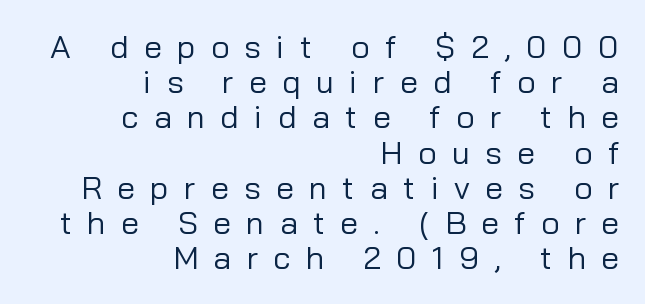
This rendering employs a face without finishing strokes, i.e., a sans-serif. Stroke thickness stays within the range of a standard reading face or lighter. Just letters on the line, the space beneath them empty. The paragraph has a hard right edge and a soft left edge. Do the characters align in a grid? No, the font is proportional. Tall strokes in this sample are plumb rather than angled.
